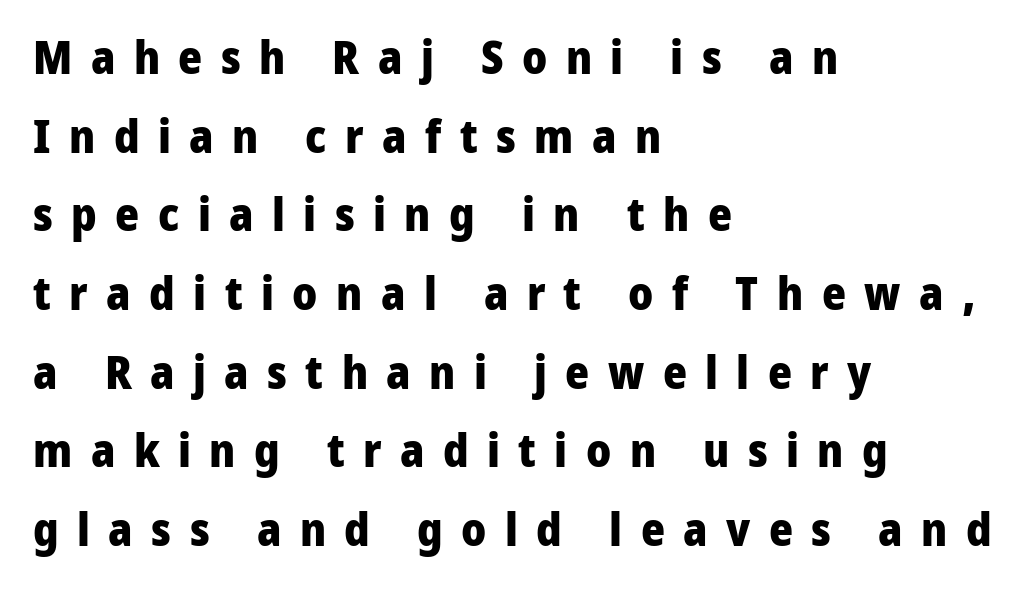
The image shows 46 px heavy sans-serif type, upright; set left-aligned, line spacing 1.71x, unusually wide letter spacing (+0.4 em), not underlined; low stroke contrast and a medium x-height.
